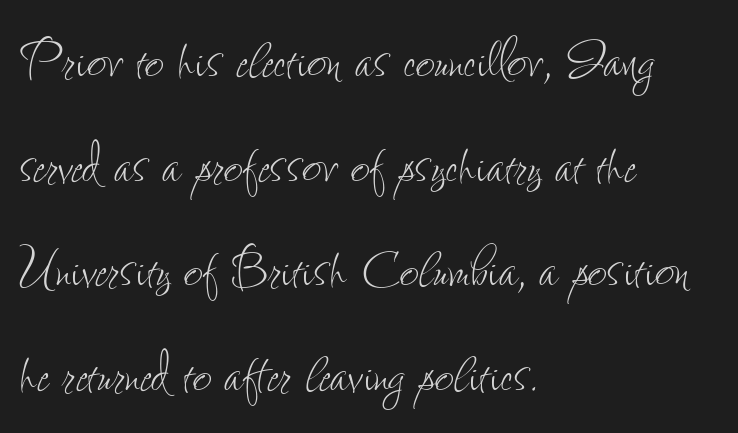
Looks like regular typesetting: each glyph gets only the width it needs. Baseline-to-baseline distance is the conventional proportion of letter height. Unbolded letterforms with no extra heft. In terms of letterspacing, this is plain default setting. The strip under each line holds only bare page.
